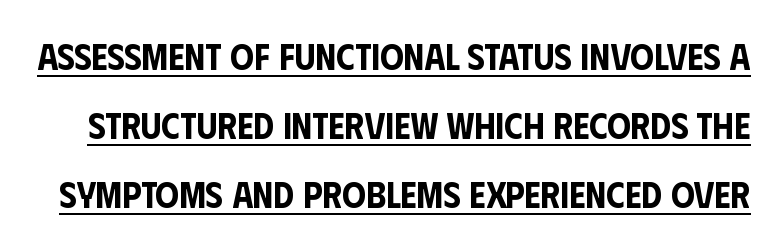
The image shows 37 px condensed sans-serif type, upright; set line spacing 1.87x, normal letter spacing, underlined; low stroke contrast and a large x-height.
